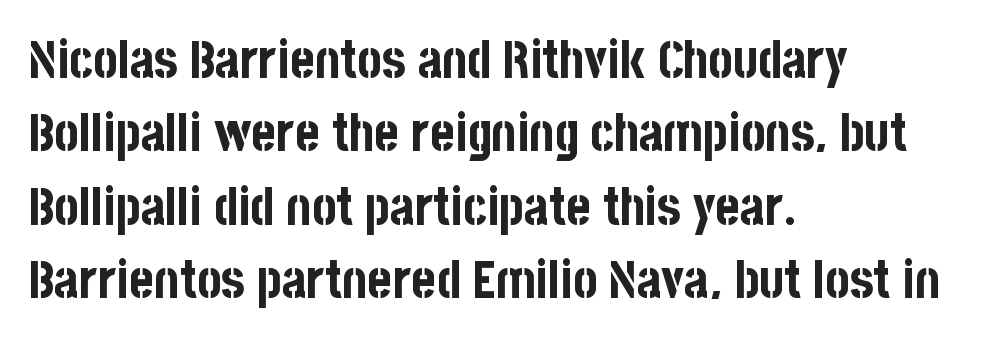
{"serif": "no", "italic": "no", "bold": "yes", "weight": "bold", "width": "condensed", "stroke_contrast": "low", "x_height": "large", "monospaced": "no", "underline": "no", "align": "left", "line_spacing": "normal", "line_spacing_ratio": 1.41, "letter_spacing": "normal", "letter_spacing_em": 0.0, "glyph_px": 52}
